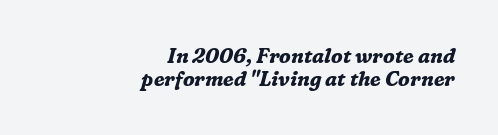
Q: Is the text bold? A: Yes.
Q: Is the text italic (slanted)? A: Yes, it leans right by about 16 degrees.
Q: Is the text underlined? A: No.
Q: How is the paragraph aligned? A: Right-aligned.
Q: Is the spacing between letters normal or unusually wide? A: Normal.
Q: Is the spacing between lines tight, normal or loose? A: Tight.
